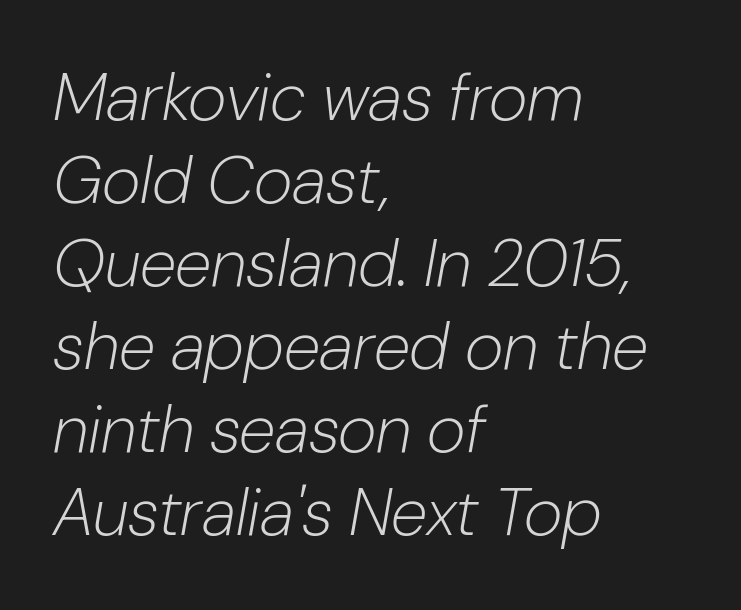
Look at the tracking — it's just the regular setting, nothing added. Underlining? Definitely not there. Notice how the passage keeps a crisp vertical edge on the left only. Counters stay open thanks to moderate or lighter strokes. Is this a fixed-width face? No — the glyphs have proportional, varying widths. When letters slant like this, we call the style italic.
